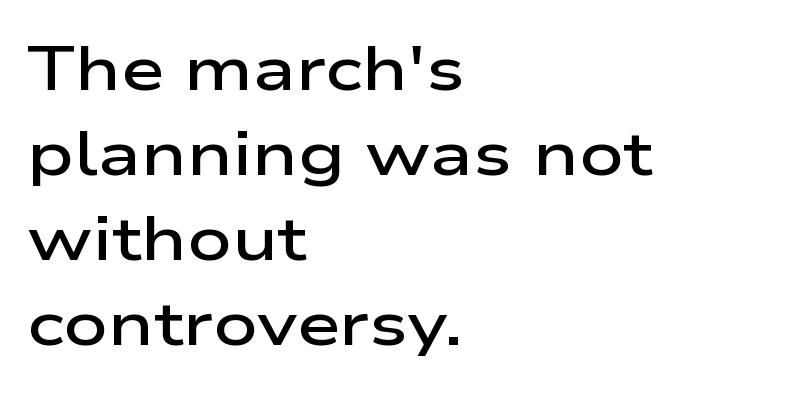
The image shows 62 px semibold, wide sans-serif type, upright; set left-aligned, normal line spacing (1.37x), normal letter spacing, not underlined; low stroke contrast and a medium x-height.
